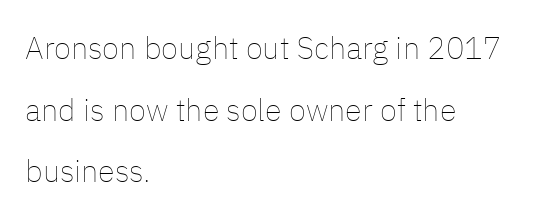
The image shows 31 px thin type, upright; set left-aligned, loose line spacing (1.99x), normal letter spacing, not underlined; low stroke contrast and a medium x-height.
